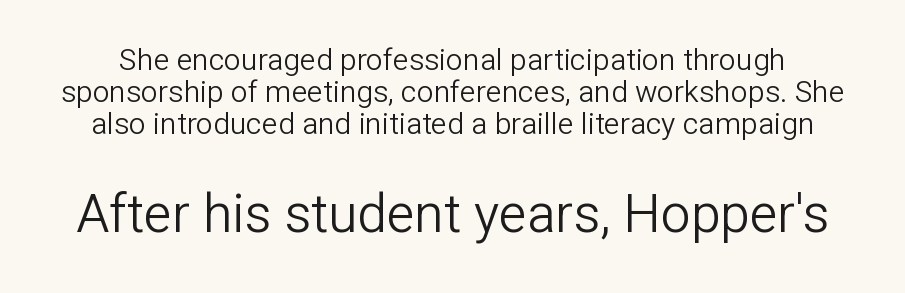
This is the regular roman posture of the typeface. The area under the type is left untouched. Font category for this specimen: sans-serif. The letters advance in unequal steps, a hallmark of proportional type. This layout puts the modest block above and the oversized block below. The line-height multiplier appears low, near solid setting.
